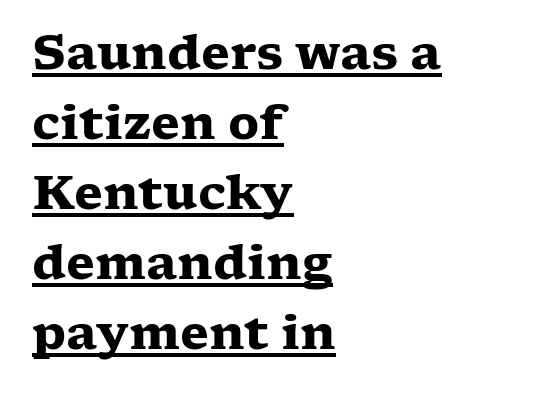
Heavy-handed strokes throughout: this text is bold. The paragraph shown leans on its left margin. This sample keeps an unexceptional amount of space between lines. Regarding serifs, this sample has them. A typesetter would call this proportional, since set widths differ per character. The typesetter has applied underlining to the passage shown.
